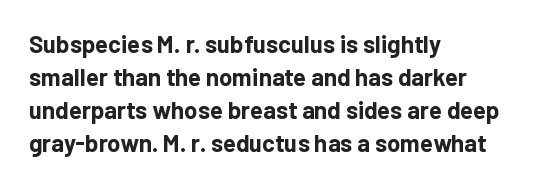
The tracking reads as untouched default to a designer's eye. Check the space under the baseline: it is left empty. The letters stand straight up with perfectly vertical stems. Each line starts at the same left margin while the right side varies. Weight check: bold — yes, fully. These lines sit exactly where default settings would place them.
